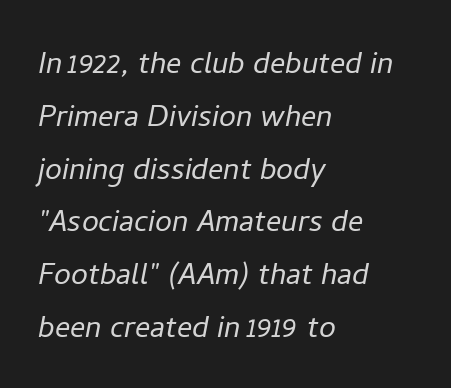
The image shows 38 px light type, italic (leaning right); set left-aligned, normal line spacing (1.39x), normal letter spacing, not underlined; low stroke contrast and a medium x-height.
